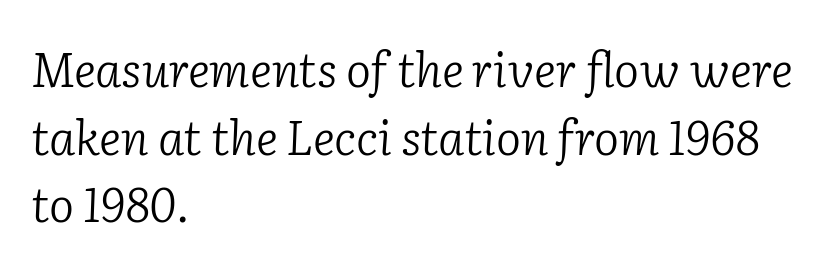
Normally led — the rows are evenly, conventionally spaced. Rendered with sloped, italic letterforms. Leftover space on each line is placed entirely after the last word. Words float on clear page, feet unadorned. Varying glyph widths throughout — classic text-font behaviour. Heaviness? Minimal to ordinary, like unemphasized prose.
